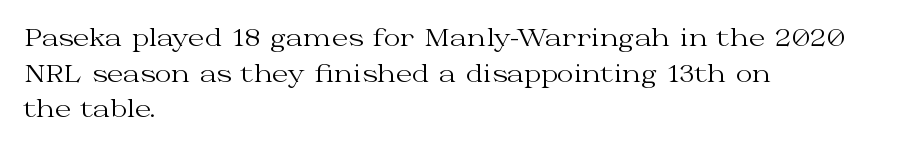
{"italic": "no", "bold": "no", "underline": "no", "align": "left", "line_spacing": "normal", "line_spacing_ratio": 1.55, "letter_spacing": "normal", "letter_spacing_em": 0.0, "glyph_px": 23}
